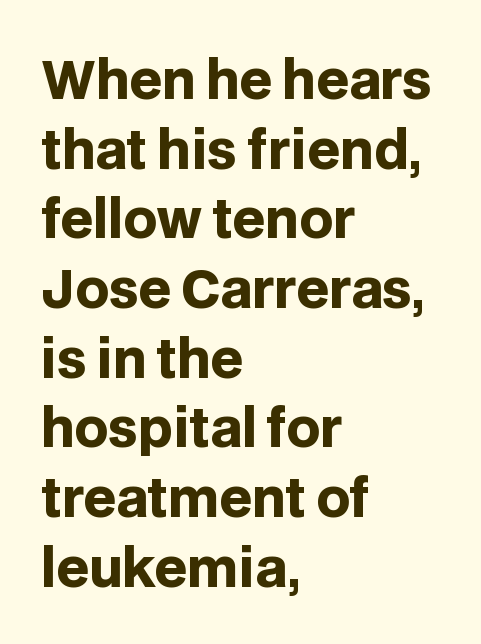
The image shows 52 px heavy sans-serif type, upright; set left-aligned, normal line spacing (1.34x), normal letter spacing, not underlined; low stroke contrast and a large x-height.
